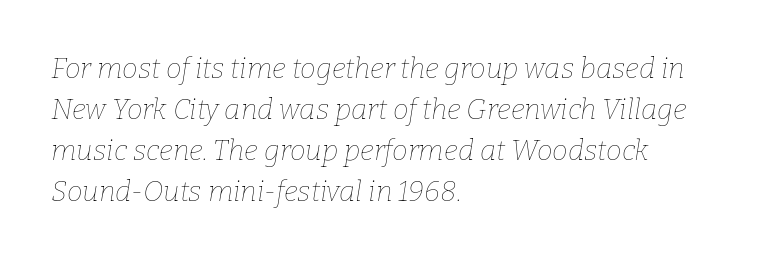
Normally led — the rows are evenly, conventionally spaced. Descenders hang freely into open space. Notice how the stems are inclined rather than vertical — that's the hallmark of italics. This sample uses plain, unmodified letter spacing.
